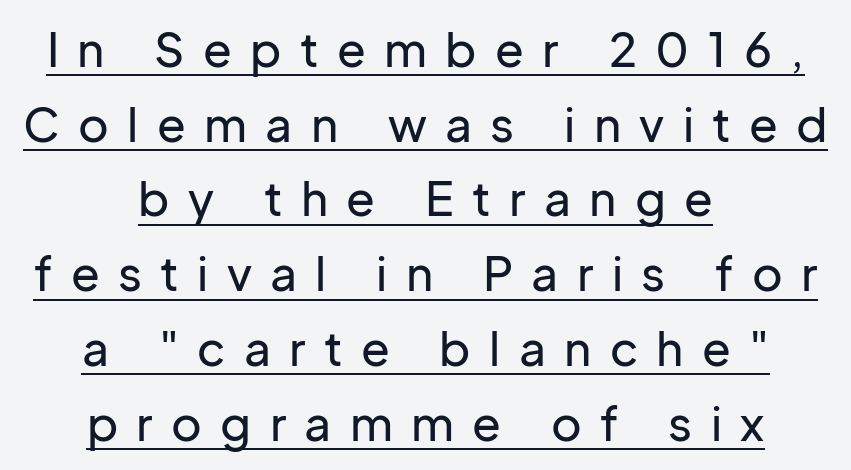
Q: Is the text italic (slanted)? A: No, it is upright.
Q: Is the typeface a serif or a sans-serif typeface? A: Sans-serif.
Q: Is the text underlined? A: Yes.
Q: How is the paragraph aligned? A: Centered.
Q: Is the spacing between letters normal or unusually wide? A: Unusually wide.
Q: Is the spacing between lines tight, normal or loose? A: Normal.
Q: Width (condensed, normal, or wide)? A: Normal.
Q: Stroke contrast? A: Low.
Q: x-height? A: Medium.
Q: Monospaced? A: No.
